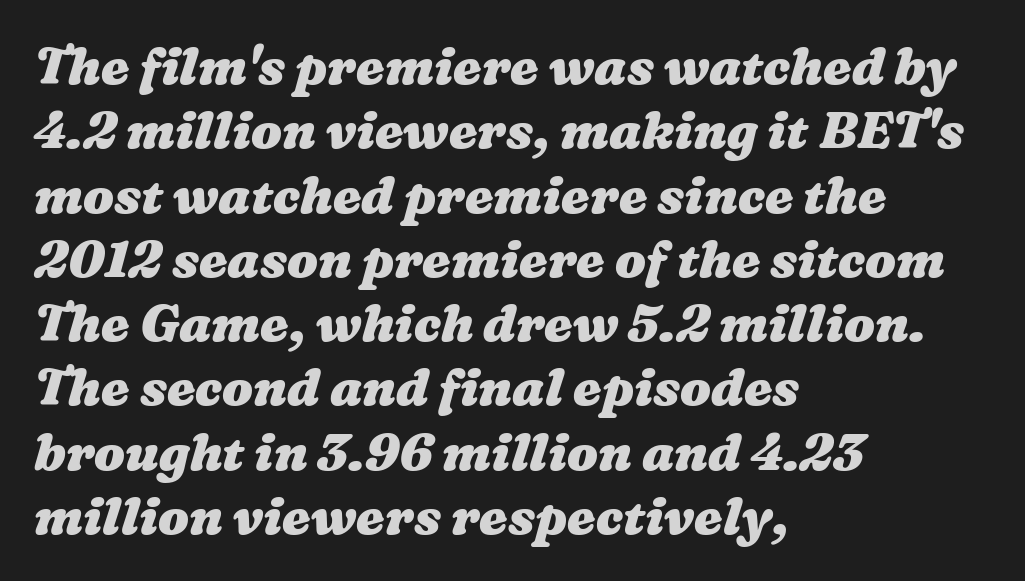
{"bold": "yes", "weight": "heavy", "width": "wide", "stroke_contrast": "medium", "x_height": "medium", "monospaced": "no", "underline": "no", "align": "left", "line_spacing": "normal", "line_spacing_ratio": 1.26, "letter_spacing": "normal", "letter_spacing_em": 0.0, "glyph_px": 51}
